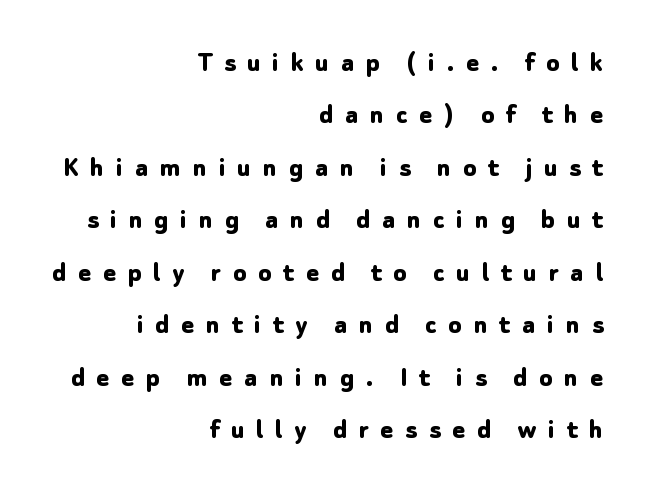
Nope, no serifs anywhere on these letters. Posture: straight, roman, zero tilt. The rendering uses a bold face; every stroke is thick and dark. Proportional: the letters do not fall into vertical columns. Loose tracking; the words dissolve into strings of separated letters.
